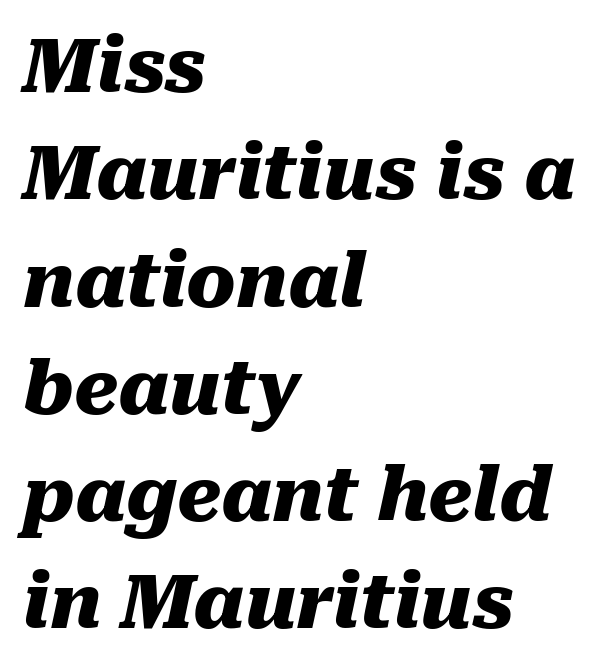
The image shows 74 px heavy type, italic (leaning right); set left-aligned, normal line spacing (1.45x), normal letter spacing, not underlined; medium stroke contrast and a medium x-height.
